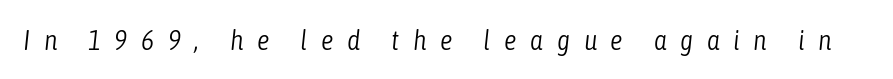
In terms of posture, this sample is oblique. Varying glyph widths throughout — classic text-font behaviour. Is the stroke heavy? The answer is a plain regular-or-lighter. You could only call the tracking loose — the letters float apart. A clean baseline with only descenders dipping below it.
